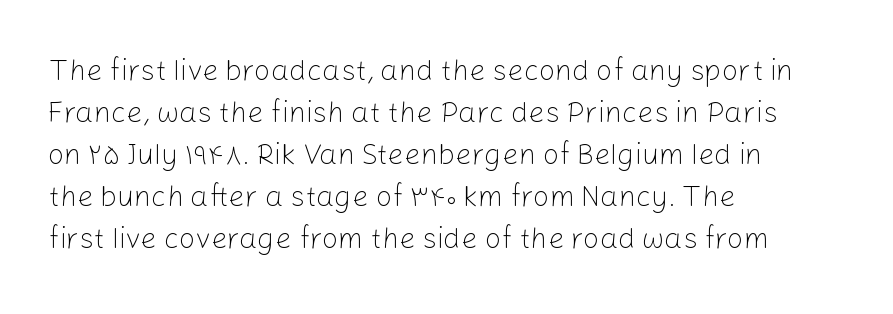
{"serif": "no", "italic": "no", "bold": "no", "weight": "light", "width": "normal", "stroke_contrast": "low", "x_height": "medium", "monospaced": "no", "underline": "no", "align": "left", "line_spacing": "normal", "line_spacing_ratio": 1.45, "letter_spacing": "normal", "letter_spacing_em": 0.0, "glyph_px": 29}
